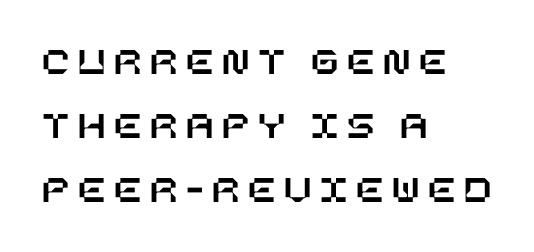
Q: Is the text italic (slanted)? A: No, it is upright.
Q: Is the text underlined? A: No.
Q: How is the paragraph aligned? A: Left-aligned.
Q: Is the spacing between letters normal or unusually wide? A: Unusually wide.
Q: Is the spacing between lines tight, normal or loose? A: Normal.
Q: Width (condensed, normal, or wide)? A: Normal.
Q: Stroke contrast? A: Low.
Q: x-height? A: Large.
